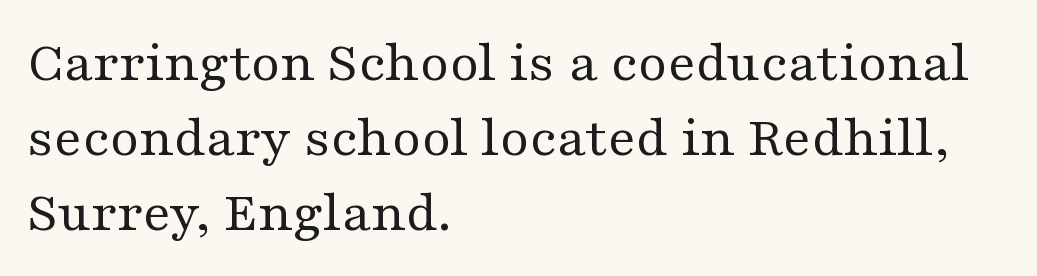
No italicization has been applied; the sample stays upright. Notice how the passage keeps a crisp vertical edge on the left only. Summary of vertical rhythm: regular, with standard interline spacing. The face used here is proportionally spaced, like ordinary book or web type. Clear beneath every line of the passage.
